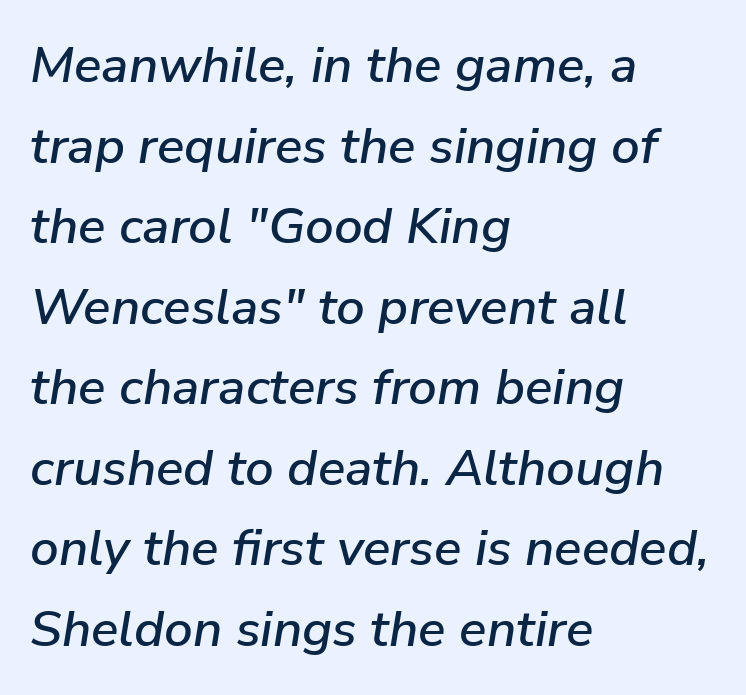
Q: Is the text italic (slanted)? A: Yes, it leans right by about 9 degrees.
Q: Is the text underlined? A: No.
Q: How is the paragraph aligned? A: Left-aligned.
Q: Is the spacing between letters normal or unusually wide? A: Normal.
Q: Is the spacing between lines tight, normal or loose? A: Normal.
Q: Width (condensed, normal, or wide)? A: Normal.
Q: Stroke contrast? A: Low.
Q: x-height? A: Medium.
Q: Monospaced? A: No.
